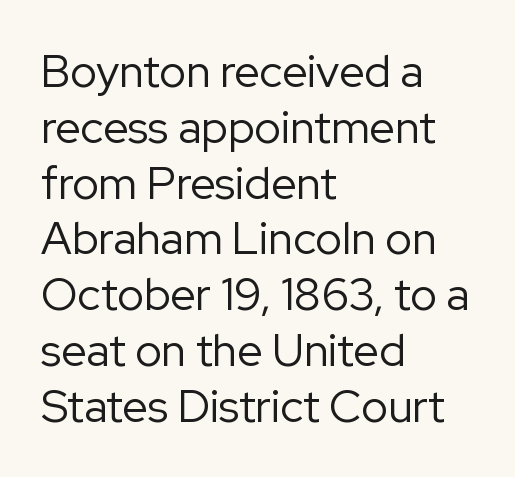
Q: Is the text bold? A: No.
Q: Is the text italic (slanted)? A: No, it is upright.
Q: Is the typeface a serif or a sans-serif typeface? A: Sans-serif.
Q: Is the text underlined? A: No.
Q: How is the paragraph aligned? A: Left-aligned.
Q: Is the spacing between letters normal or unusually wide? A: Normal.
Q: Width (condensed, normal, or wide)? A: Normal.
Q: Stroke contrast? A: Low.
Q: x-height? A: Medium.
Q: Monospaced? A: No.
